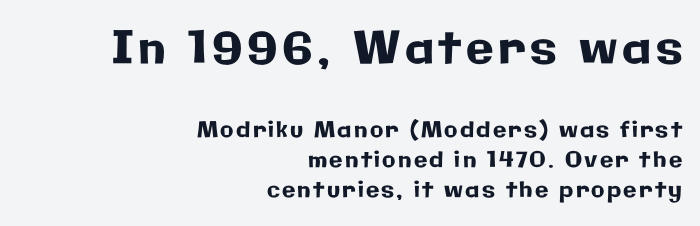
These lines are composed in type without serifs. Notice how descenders clear the ascenders below comfortably — that's standard leading. If you drew a ruler down the right edge, every line would touch it. The face used here is proportionally spaced, like ordinary book or web type.
